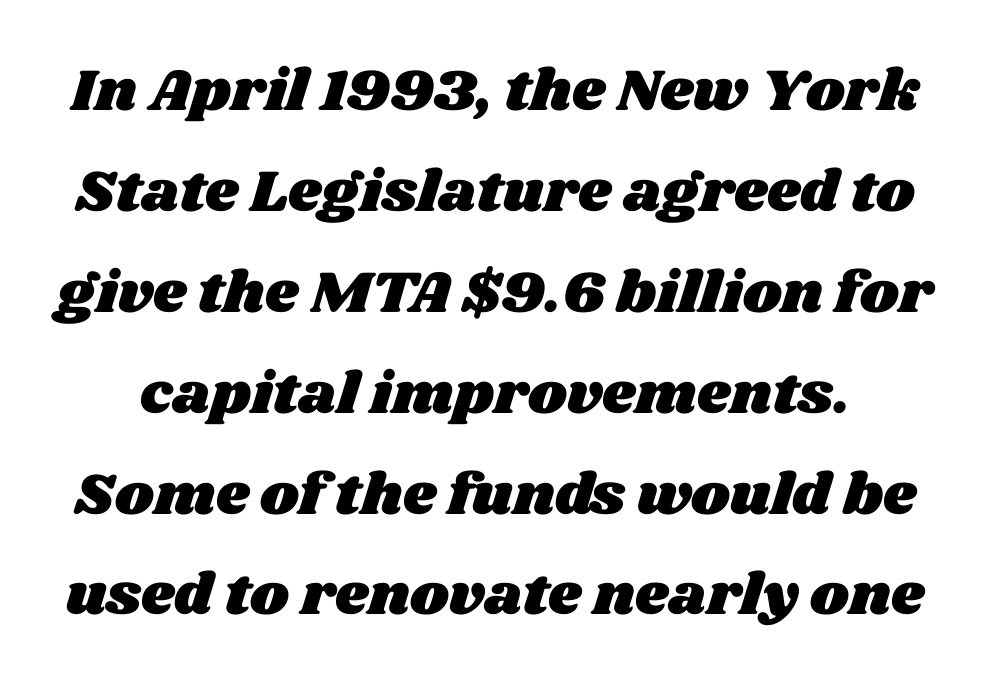
The image shows 59 px wide type; set line spacing 1.71x, normal letter spacing, not underlined; medium stroke contrast and a large x-height.
